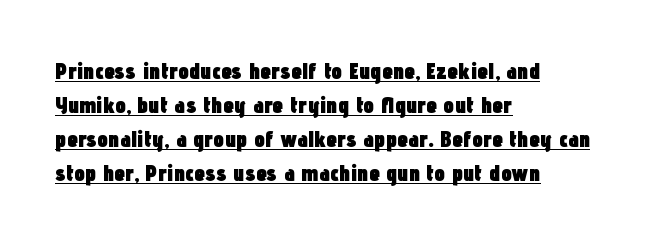
The image shows 24 px bold type, upright; set left-aligned, normal line spacing (1.42x), normal letter spacing, underlined.
